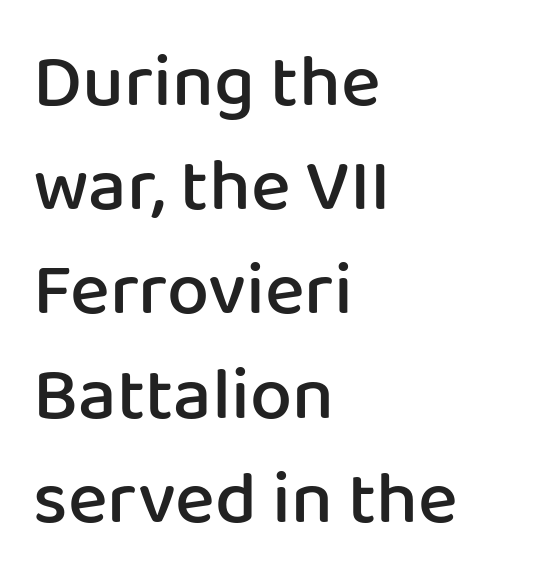
The image shows 75 px semibold sans-serif type, upright; set left-aligned, normal line spacing (1.39x), normal letter spacing, not underlined; low stroke contrast and a medium x-height.
